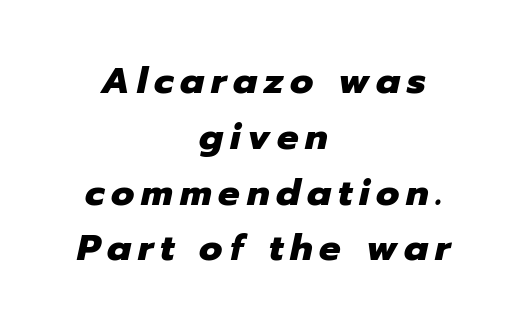
The image shows 36 px heavy type, italic (leaning right); set centered, normal line spacing (1.55x), not underlined; low stroke contrast and a medium x-height.
